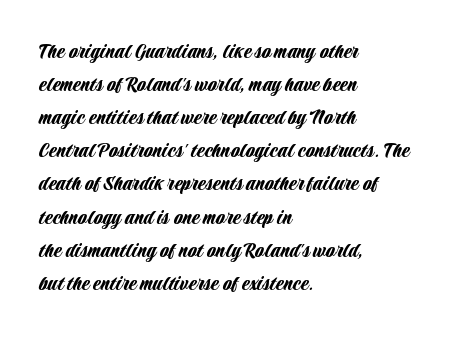
Q: Is the text italic (slanted)? A: Yes.
Q: Is the text underlined? A: No.
Q: How is the paragraph aligned? A: Left-aligned.
Q: Is the spacing between letters normal or unusually wide? A: Normal.
Q: Is the spacing between lines tight, normal or loose? A: Normal.
